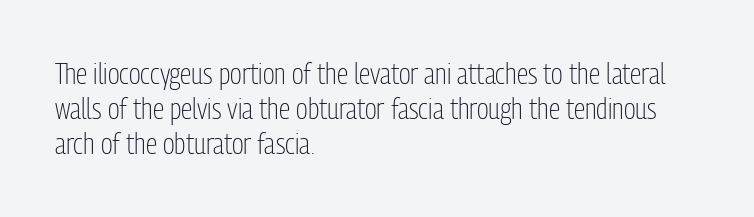
{"serif": "no", "italic": "no", "bold": "no", "weight": "light", "width": "condensed", "stroke_contrast": "low", "x_height": "medium", "monospaced": "no", "underline": "no", "align": "left", "line_spacing_ratio": 1.21, "letter_spacing": "normal", "letter_spacing_em": 0.0, "glyph_px": 29}
